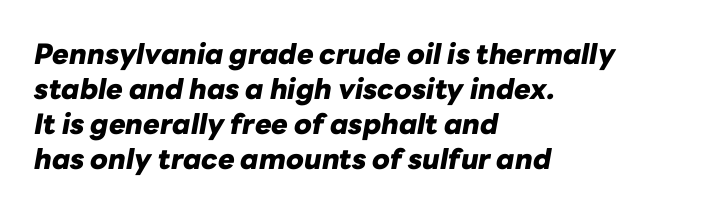
Q: Is the text bold? A: Yes.
Q: Is the text italic (slanted)? A: Yes, it leans right by about 10 degrees.
Q: Is the text underlined? A: No.
Q: How is the paragraph aligned? A: Left-aligned.
Q: Is the spacing between letters normal or unusually wide? A: Normal.
Q: Is the spacing between lines tight, normal or loose? A: Normal.
Q: Width (condensed, normal, or wide)? A: Normal.
Q: Stroke contrast? A: Low.
Q: x-height? A: Medium.
Q: Monospaced? A: No.
